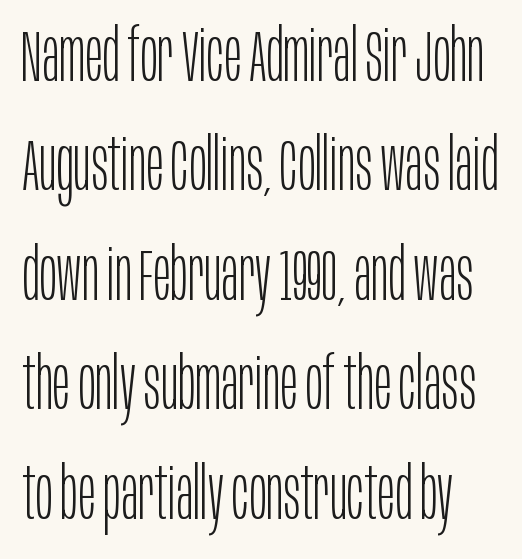
The image shows 73 px light, condensed sans-serif type, upright; set normal line spacing (1.5x), normal letter spacing, not underlined; low stroke contrast and a large x-height.
